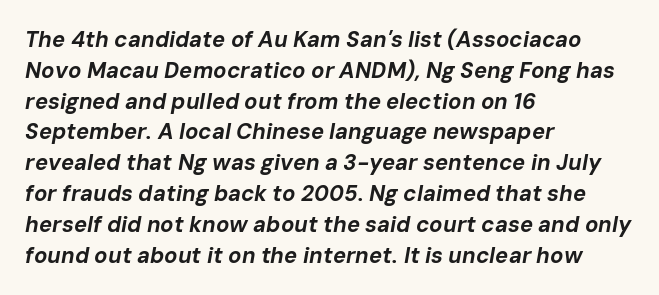
Characters are canted at an angle relative to the baseline's perpendicular. Each line starts at the same left margin while the right side varies. Type without underlining. Nothing unusual about the tracking: characters are spaced as the font intends.
